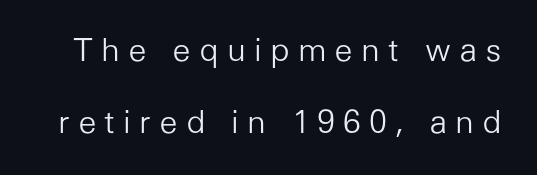
The image shows 32 px light sans-serif type, upright; set loose line spacing (2.25x), unusually wide letter spacing (+0.25 em), not underlined; low stroke contrast and a medium x-height.
